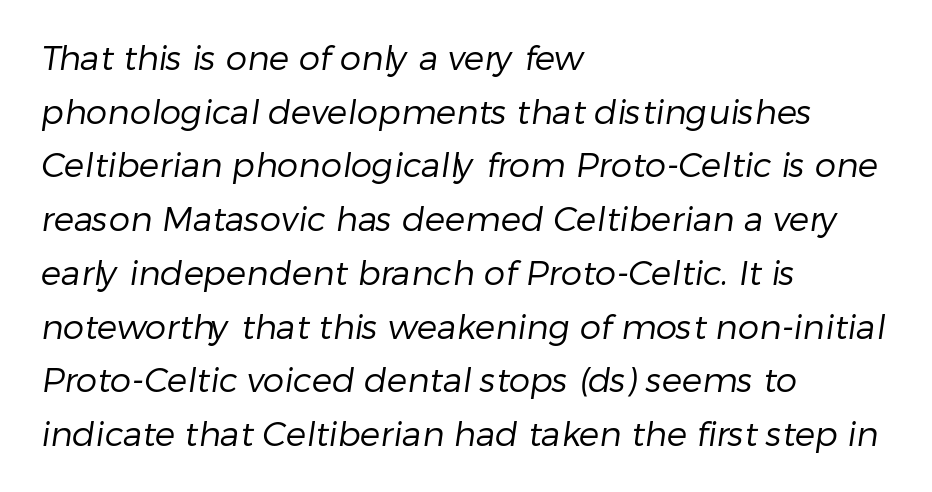
Q: Is the text bold? A: No.
Q: Is the typeface a serif or a sans-serif typeface? A: Sans-serif.
Q: Is the text underlined? A: No.
Q: How is the paragraph aligned? A: Left-aligned.
Q: Is the spacing between letters normal or unusually wide? A: Normal.
Q: Is the spacing between lines tight, normal or loose? A: Normal.
Q: Width (condensed, normal, or wide)? A: Normal.
Q: Stroke contrast? A: Low.
Q: x-height? A: Medium.
Q: Monospaced? A: No.
